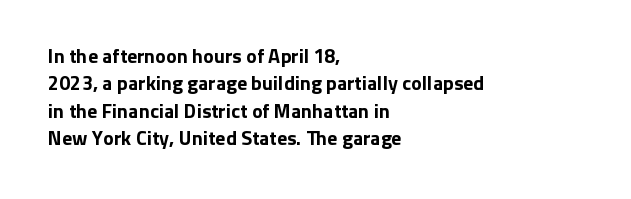
Here the glyphs are tracked normally, forming tight word shapes. The lettering stays uniformly vertical, giving the passage a roman look. The strokes are fattened all the way to bold. This sample keeps an unexceptional amount of space between lines. Underline: absent.
